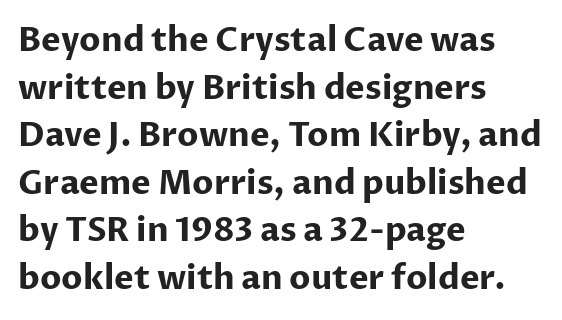
{"serif": "no", "italic": "no", "bold": "yes", "weight": "bold", "width": "normal", "stroke_contrast": "low", "x_height": "medium", "monospaced": "no", "underline": "no", "align": "left", "line_spacing": "normal", "line_spacing_ratio": 1.44, "letter_spacing": "normal", "letter_spacing_em": 0.0, "glyph_px": 33}
